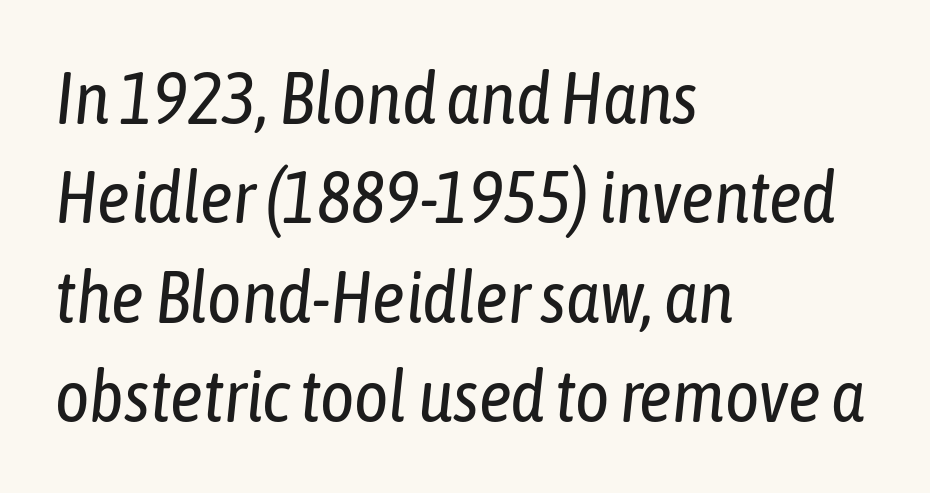
Q: Is the text bold? A: No.
Q: Is the text italic (slanted)? A: Yes, it leans right by about 6 degrees.
Q: Is the text underlined? A: No.
Q: How is the paragraph aligned? A: Left-aligned.
Q: Is the spacing between letters normal or unusually wide? A: Normal.
Q: Is the spacing between lines tight, normal or loose? A: Normal.
Q: Width (condensed, normal, or wide)? A: Condensed.
Q: Stroke contrast? A: Low.
Q: x-height? A: Medium.
Q: Monospaced? A: No.
